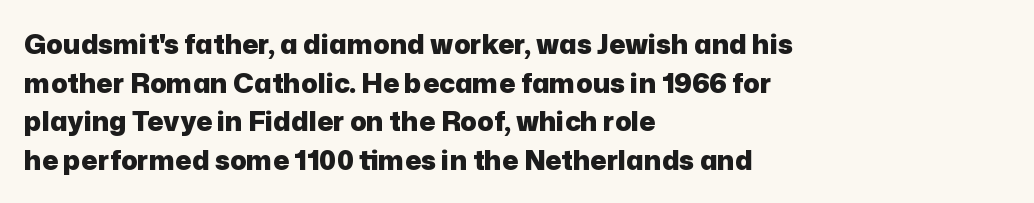
The image shows 27 px bold type, upright; set left-aligned, normal line spacing (1.43x), normal letter spacing, not underlined.
